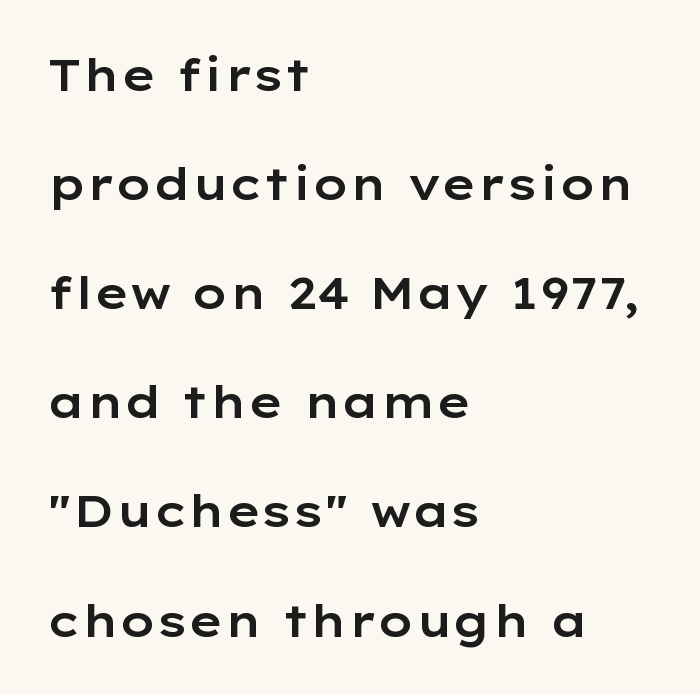
{"serif": "no", "italic": "no", "width": "wide", "stroke_contrast": "low", "x_height": "medium", "monospaced": "no", "underline": "no", "align": "left", "line_spacing": "loose", "line_spacing_ratio": 2.48, "letter_spacing": "normal", "letter_spacing_em": 0.0, "glyph_px": 44}
